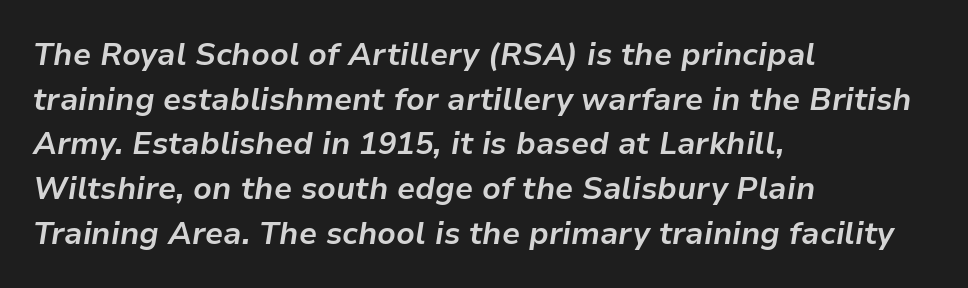
The face used here is proportionally spaced, like ordinary book or web type. Each line starts at the same left margin while the right side varies. Heavy, bold letterforms. No extra tracking has been applied to these lines.
